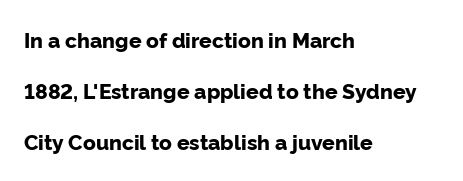
The image shows 21 px bold type, upright; set left-aligned, loose line spacing (2.43x), normal letter spacing, not underlined.
